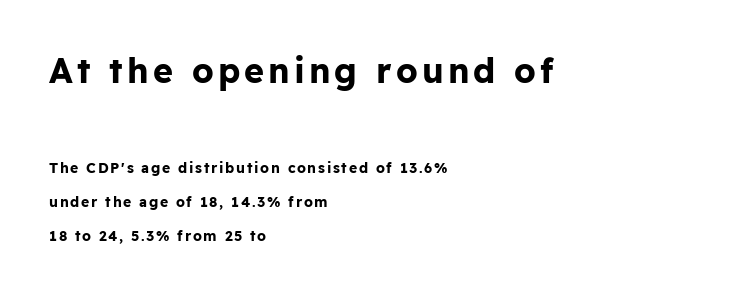
Layout note: lines flush left. Strong, thick strokes mark this as bold type. The gap between lines stays unmarked. In terms of letterform style, serifs are entirely absent. Is there any slant? The stems are plumb.
